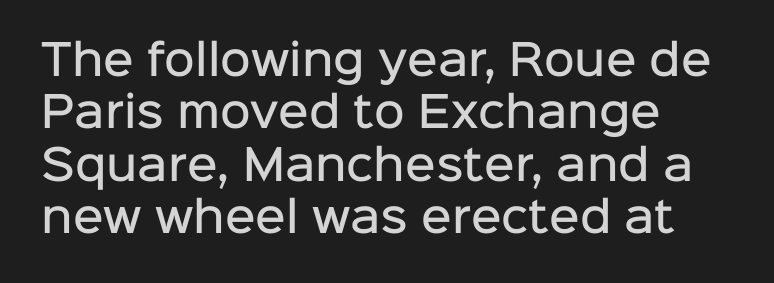
You could call the tracking neutral — neither tight nor loose. Classification — sans serif. Bold? Not quite — semibold, heavier than regular but stopping short. Descenders hang freely into open space. The lines are quadded left. The lettering holds an erect, upright posture throughout.
